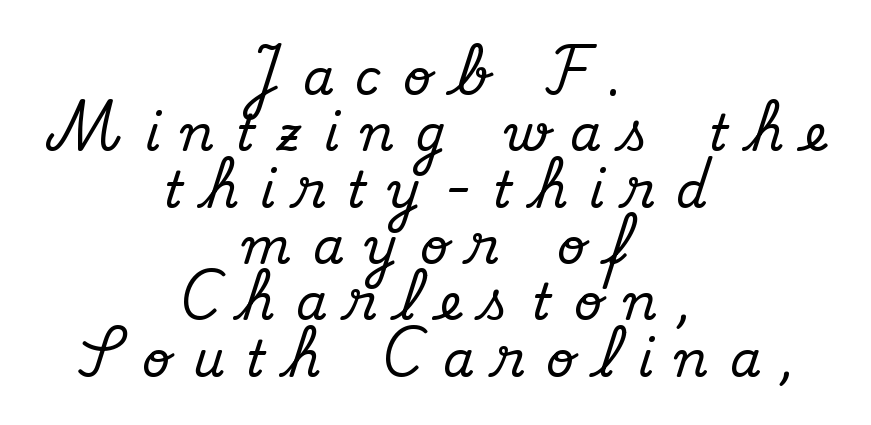
Compared with a flush-left layout, this one balances lines on the center instead. Look at the tracking — it's clearly loosened, letters drifting apart. The face used here is seriffed, in the tradition of book romans. Proportional: the letters do not fall into vertical columns.
